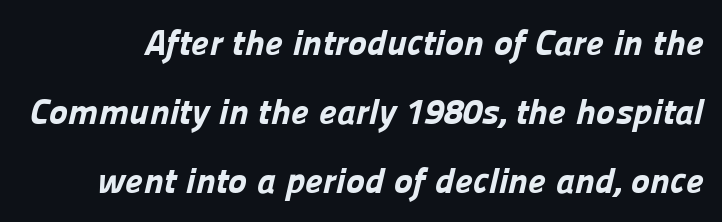
The image shows 36 px bold sans-serif type; set loose line spacing (1.91x), normal letter spacing, not underlined; low stroke contrast and a medium x-height.
